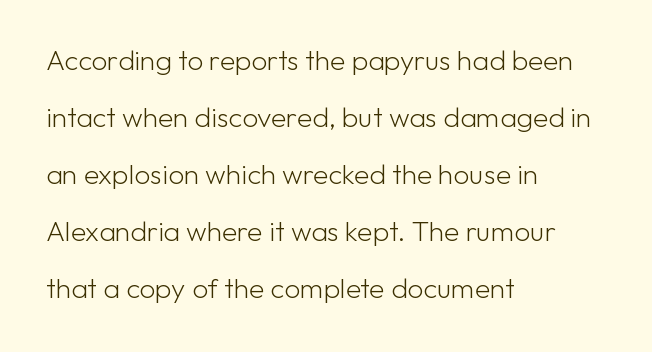
{"serif": "no", "italic": "no", "bold": "no", "weight": "light", "width": "normal", "stroke_contrast": "low", "x_height": "medium", "monospaced": "no", "underline": "no", "align": "left", "line_spacing": "loose", "line_spacing_ratio": 2.04, "letter_spacing": "normal", "letter_spacing_em": 0.0, "glyph_px": 28}
